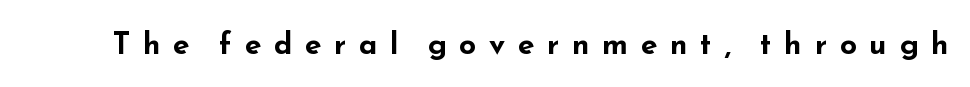
The image shows 30 px bold, wide sans-serif type, upright; set unusually wide letter spacing (+0.42 em), not underlined; low stroke contrast and a small x-height.
